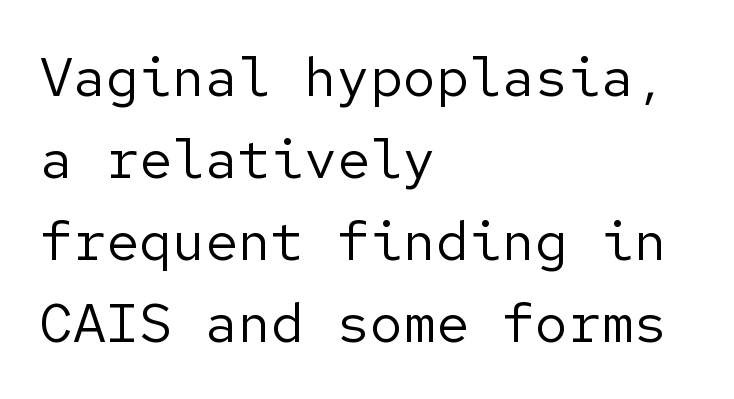
{"serif": "no", "italic": "no", "bold": "no", "weight": "regular", "width": "normal", "stroke_contrast": "low", "x_height": "medium", "underline": "no", "align": "left", "line_spacing": "normal", "line_spacing_ratio": 1.49, "letter_spacing": "normal", "letter_spacing_em": 0.0, "glyph_px": 55}
